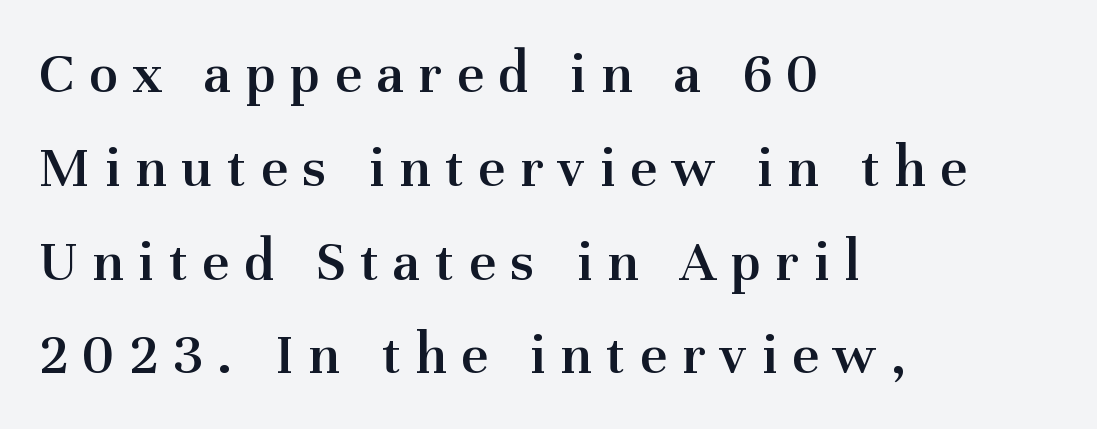
{"serif": "yes", "italic": "no", "bold": "semi", "weight": "semibold", "width": "normal", "stroke_contrast": "medium", "x_height": "medium", "monospaced": "no", "underline": "no", "align": "left", "line_spacing": "normal", "line_spacing_ratio": 1.59, "letter_spacing": "wide", "letter_spacing_em": 0.25, "glyph_px": 59}
